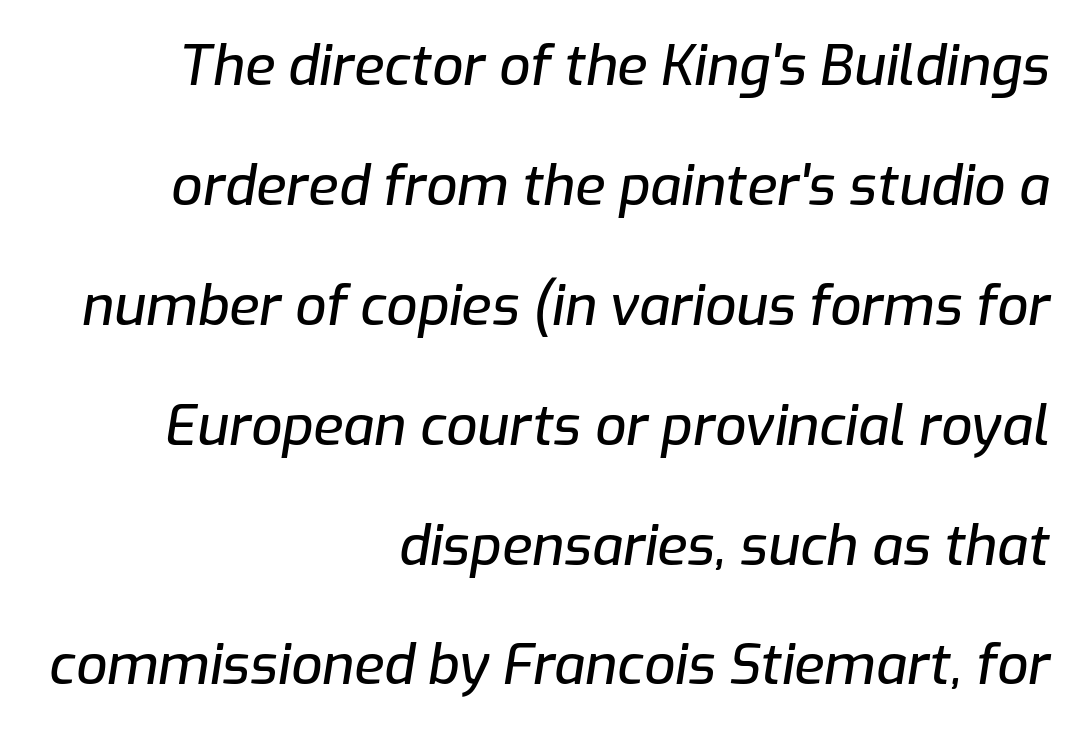
In terms of leading, this rendering errs on the spacious side. The passage shown is typed in a proportional face where columns would drift. Just letters on the line, the space beneath them empty. Leftover space on each line is placed entirely before the opening word.
